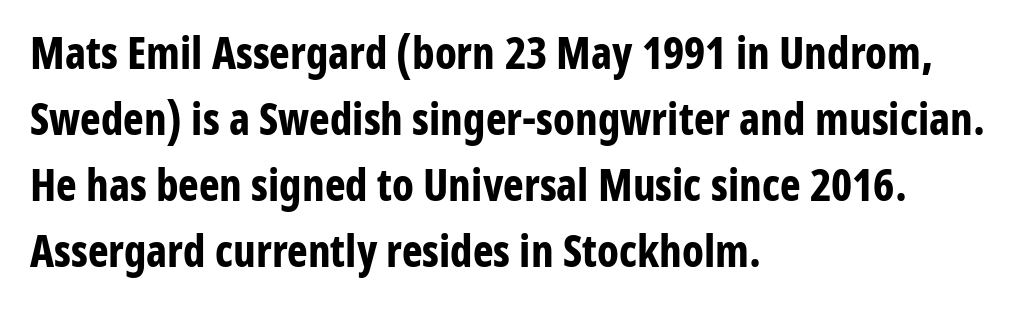
Q: Is the text bold? A: Yes.
Q: Is the text italic (slanted)? A: No, it is upright.
Q: Is the typeface a serif or a sans-serif typeface? A: Sans-serif.
Q: Is the text underlined? A: No.
Q: How is the paragraph aligned? A: Left-aligned.
Q: Is the spacing between letters normal or unusually wide? A: Normal.
Q: Is the spacing between lines tight, normal or loose? A: Normal.
Q: Width (condensed, normal, or wide)? A: Condensed.
Q: Stroke contrast? A: Low.
Q: x-height? A: Medium.
Q: Monospaced? A: No.
